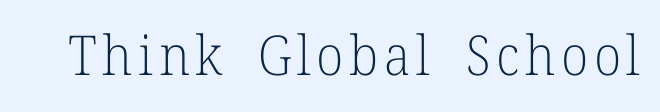
Q: Is the text bold? A: No.
Q: Is the text italic (slanted)? A: No, it is upright.
Q: Is the typeface a serif or a sans-serif typeface? A: Serif.
Q: Is the text underlined? A: No.
Q: Width (condensed, normal, or wide)? A: Normal.
Q: Stroke contrast? A: Low.
Q: x-height? A: Medium.
Q: Monospaced? A: No.
